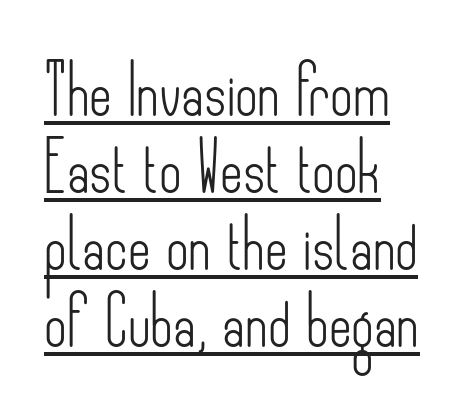
The image shows 49 px light, condensed sans-serif type, upright; set left-aligned, normal line spacing (1.57x), normal letter spacing, underlined; low stroke contrast and a small x-height.
